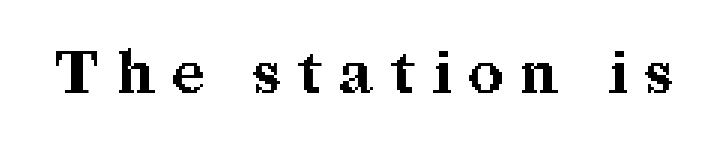
This sample uses an upright cut, with every glyph sitting square on the baseline. Yep, those are serifs on the letters. Spacing verdict: proportional, widths tailored to each character. Nobody drew a line under any word here. Emphasis by weight is at full strength: bold. Words appear elongated and porous because spacing is wide.
